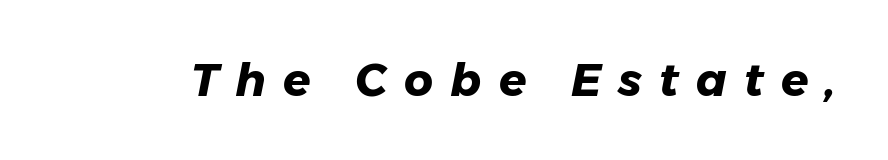
The letters are bold, with thick, heavy strokes. Quick note: italic. Letters rest on an invisible, unmarked baseline. Each letter keeps its own natural width here, so spacing adapts to shape. Substantial extra tracking has been applied to these lines.
